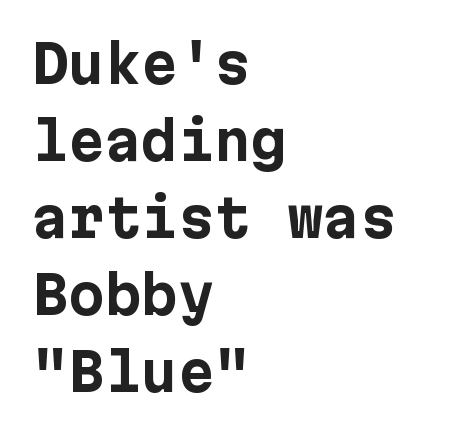
Q: Is the text bold? A: Yes.
Q: Is the text italic (slanted)? A: No, it is upright.
Q: Is the typeface a serif or a sans-serif typeface? A: Sans-serif.
Q: Is the text underlined? A: No.
Q: How is the paragraph aligned? A: Left-aligned.
Q: Is the spacing between letters normal or unusually wide? A: Normal.
Q: Is the spacing between lines tight, normal or loose? A: Normal.
Q: Width (condensed, normal, or wide)? A: Normal.
Q: Stroke contrast? A: Low.
Q: x-height? A: Medium.
